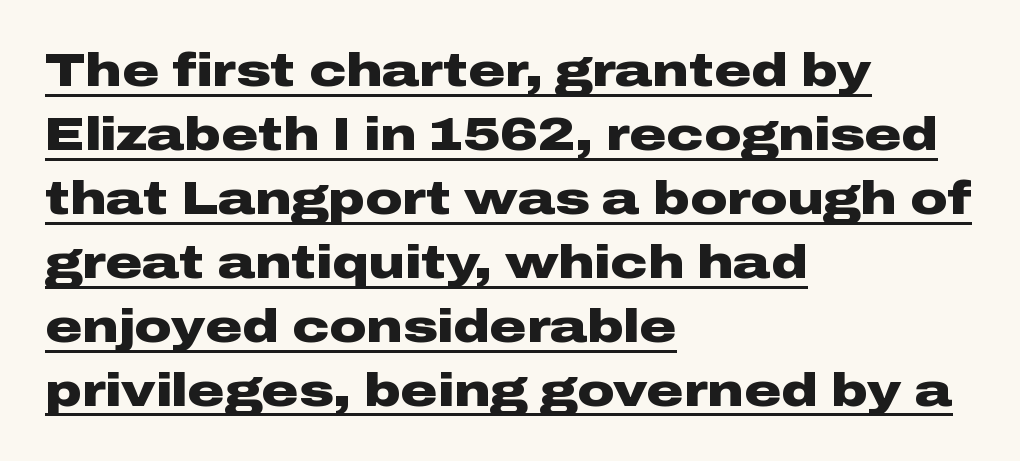
Has an underline been added? It has. What stands out about the letter spacing? Nothing — it is the standard amount. Weight check: bold — yes, fully. Observe the absence of serifs on each vertical stroke in this sample. The specimen reads as upright at a glance.
